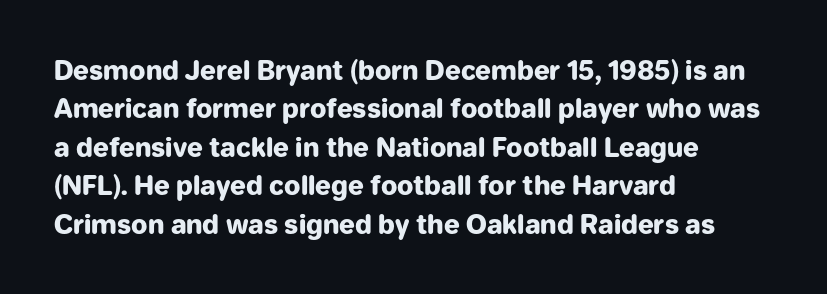
{"italic": "no", "bold": "yes", "underline": "no", "align": "left", "line_spacing": "normal", "line_spacing_ratio": 1.48, "letter_spacing": "normal", "letter_spacing_em": 0.0, "glyph_px": 26}
